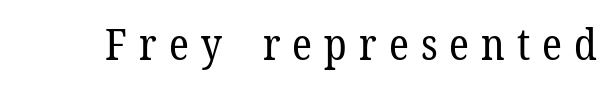
{"serif": "yes", "italic": "no", "bold": "no", "weight": "regular", "width": "normal", "stroke_contrast": "low", "x_height": "medium", "monospaced": "no", "underline": "no", "letter_spacing": "wide", "letter_spacing_em": 0.28, "glyph_px": 43}
